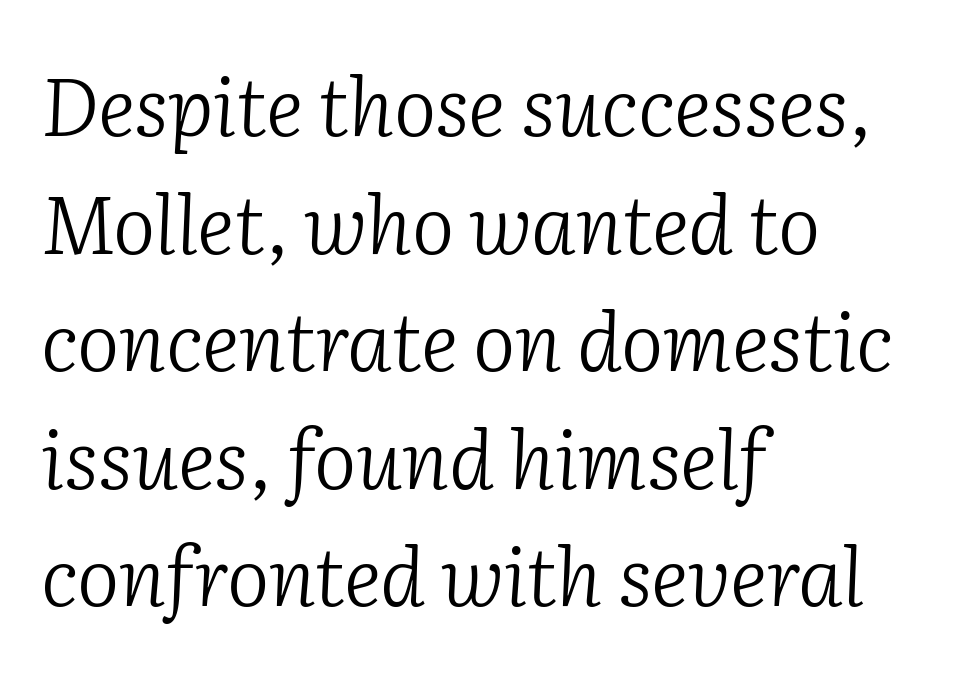
{"serif": "yes", "italic": "yes", "lean": "right", "slant_degrees": 2, "bold": "no", "weight": "light", "width": "normal", "stroke_contrast": "low", "x_height": "medium", "monospaced": "no", "underline": "no", "align": "left", "line_spacing": "normal", "line_spacing_ratio": 1.47, "letter_spacing": "normal", "letter_spacing_em": 0.0, "glyph_px": 80}
